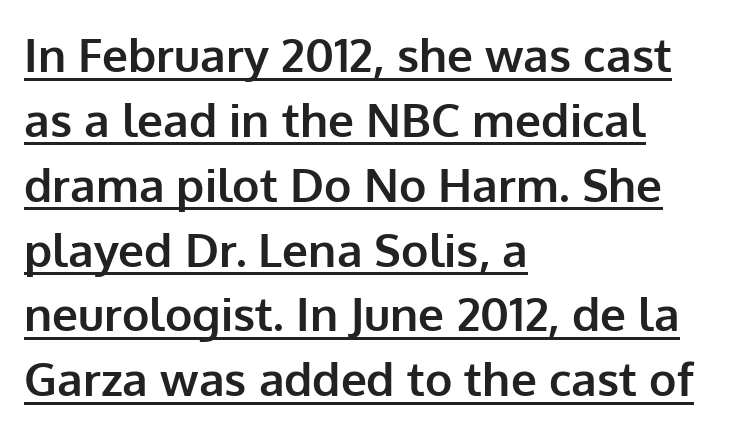
Q: Is the text bold? A: Yes.
Q: Is the text italic (slanted)? A: No, it is upright.
Q: Is the typeface a serif or a sans-serif typeface? A: Sans-serif.
Q: Is the text underlined? A: Yes.
Q: How is the paragraph aligned? A: Left-aligned.
Q: Is the spacing between letters normal or unusually wide? A: Normal.
Q: Is the spacing between lines tight, normal or loose? A: Normal.
Q: Width (condensed, normal, or wide)? A: Normal.
Q: Stroke contrast? A: Low.
Q: x-height? A: Medium.
Q: Monospaced? A: No.
